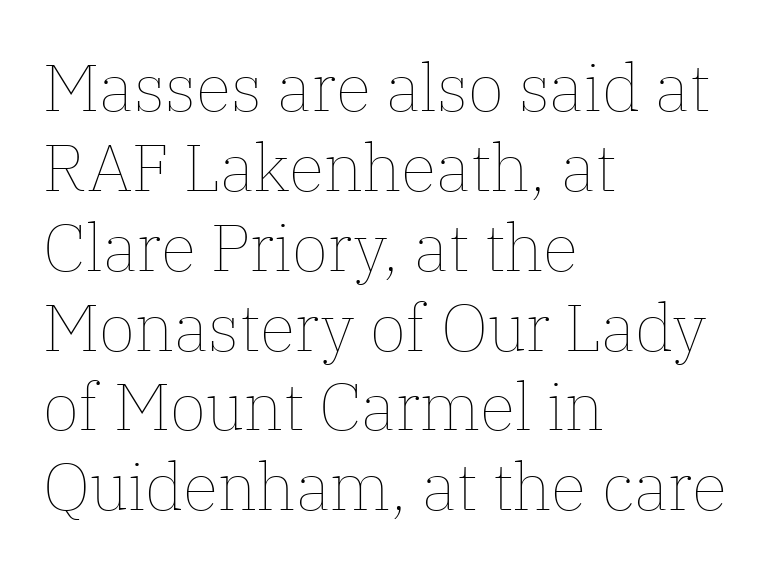
{"italic": "no", "bold": "no", "weight": "thin", "width": "normal", "stroke_contrast": "low", "x_height": "medium", "monospaced": "no", "underline": "no", "align": "left", "line_spacing_ratio": 1.21, "letter_spacing": "normal", "letter_spacing_em": 0.0, "glyph_px": 66}
